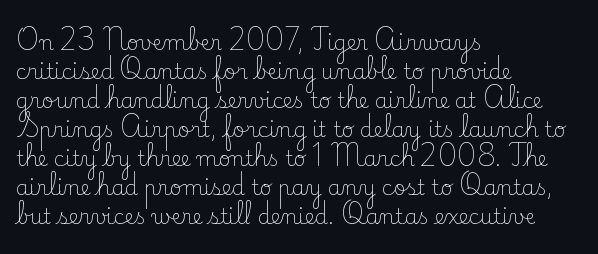
The image shows 21 px text type, upright; set left-aligned, normal line spacing (1.38x), normal letter spacing, not underlined.
